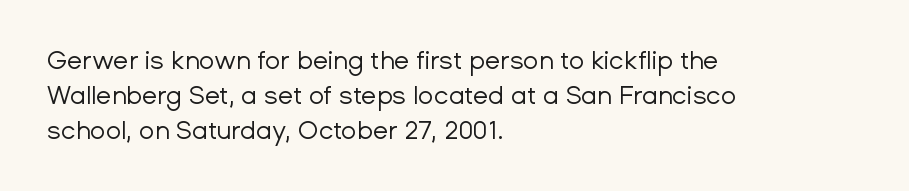
Nobody drew a line under any word here. The passage is arranged the way most books set body copy — flush left. Is the stroke heavy? The answer is a plain regular-or-lighter. Nobody touched the tracking dial on this one. A roman cut, with each character standing at attention. The space between consecutive lines is moderate.
